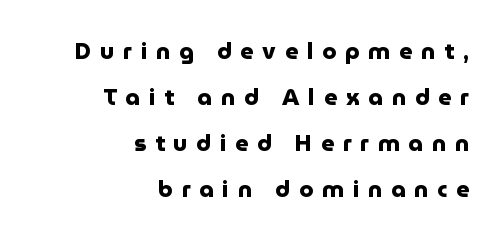
{"italic": "no", "bold": "yes", "underline": "no", "align": "right", "line_spacing": "loose", "line_spacing_ratio": 2.0, "letter_spacing": "wide", "letter_spacing_em": 0.38, "glyph_px": 23}
